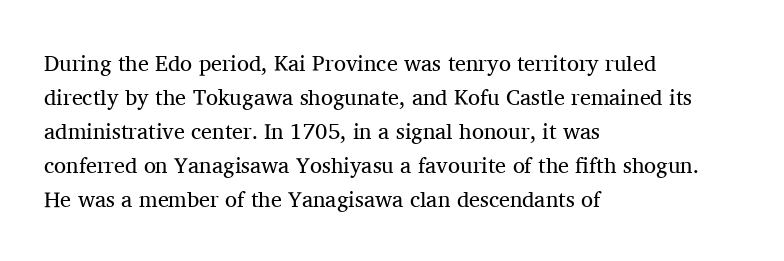
The image shows 22 px text type, upright; set left-aligned, normal line spacing (1.54x), normal letter spacing, not underlined.
